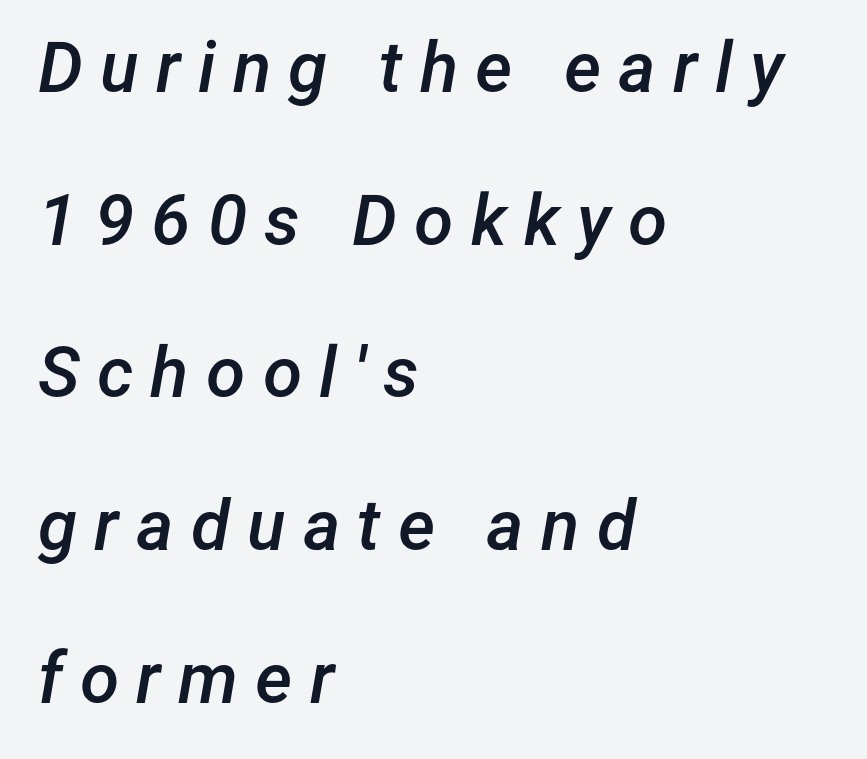
Q: Is the text bold? A: Semi-bold.
Q: Is the text italic (slanted)? A: Yes, it leans right by about 12 degrees.
Q: Is the text underlined? A: No.
Q: How is the paragraph aligned? A: Left-aligned.
Q: Is the spacing between letters normal or unusually wide? A: Unusually wide.
Q: Is the spacing between lines tight, normal or loose? A: Loose.
Q: Width (condensed, normal, or wide)? A: Normal.
Q: Stroke contrast? A: Low.
Q: x-height? A: Medium.
Q: Monospaced? A: No.
